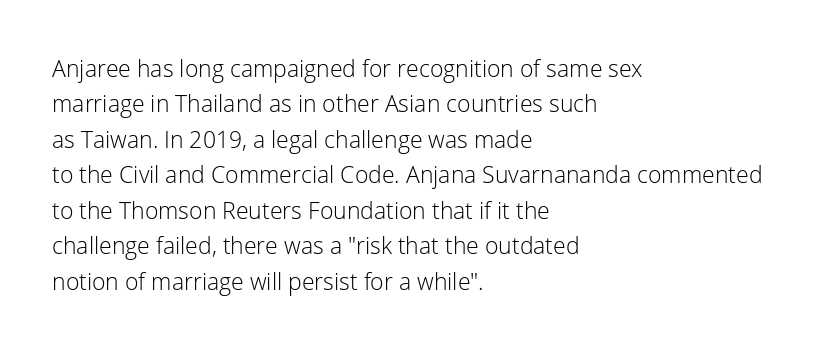
The face looks like a standard text weight, possibly lighter. Vertical strokes here are truly vertical. These lines keep a tight, regular rhythm from letter to letter. Leading matches the norm, producing a regular column. Left-aligned paragraph, ragged on the right. The space directly below the letters is spotless.
